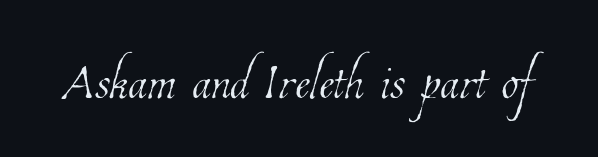
{"bold": "no", "weight": "thin", "width": "condensed", "stroke_contrast": "low", "x_height": "medium", "monospaced": "no", "underline": "no", "letter_spacing": "normal", "letter_spacing_em": 0.0, "glyph_px": 70}
